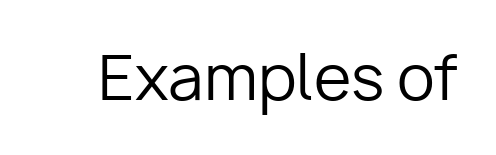
Q: Is the text bold? A: No.
Q: Is the text italic (slanted)? A: No, it is upright.
Q: Is the typeface a serif or a sans-serif typeface? A: Sans-serif.
Q: Is the text underlined? A: No.
Q: Is the spacing between letters normal or unusually wide? A: Normal.
Q: Width (condensed, normal, or wide)? A: Normal.
Q: Stroke contrast? A: Low.
Q: x-height? A: Medium.
Q: Monospaced? A: No.
